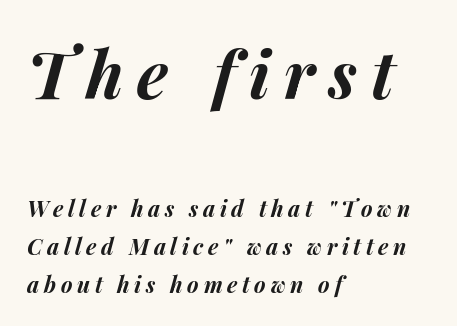
Q: Is the text bold? A: Yes.
Q: Is the text italic (slanted)? A: Yes, it leans right by about 14 degrees.
Q: Is the text underlined? A: No.
Q: How is the paragraph aligned? A: Left-aligned.
Q: Is the spacing between letters normal or unusually wide? A: Unusually wide.
Q: Which block of text is set in a larger size, the first (top) or the second (bottom)? A: The first (top) one.
Q: Width (condensed, normal, or wide)? A: Normal.
Q: Stroke contrast? A: Medium.
Q: x-height? A: Medium.
Q: Monospaced? A: No.
